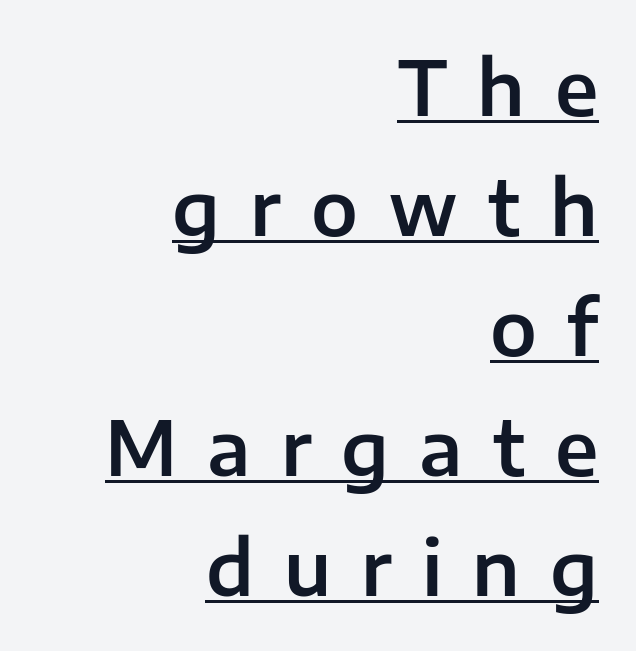
The image shows 75 px sans-serif type, upright; set right-aligned, normal line spacing (1.6x), unusually wide letter spacing (+0.4 em), underlined; low stroke contrast and a medium x-height.
